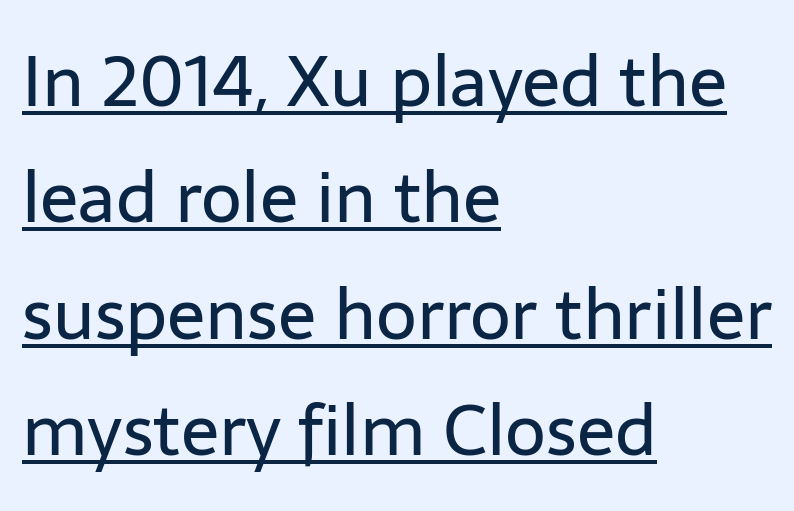
Q: Is the text bold? A: No.
Q: Is the text italic (slanted)? A: No, it is upright.
Q: Is the typeface a serif or a sans-serif typeface? A: Sans-serif.
Q: Is the text underlined? A: Yes.
Q: How is the paragraph aligned? A: Left-aligned.
Q: Is the spacing between letters normal or unusually wide? A: Normal.
Q: Is the spacing between lines tight, normal or loose? A: Normal.
Q: Width (condensed, normal, or wide)? A: Normal.
Q: Stroke contrast? A: Low.
Q: x-height? A: Medium.
Q: Monospaced? A: No.
